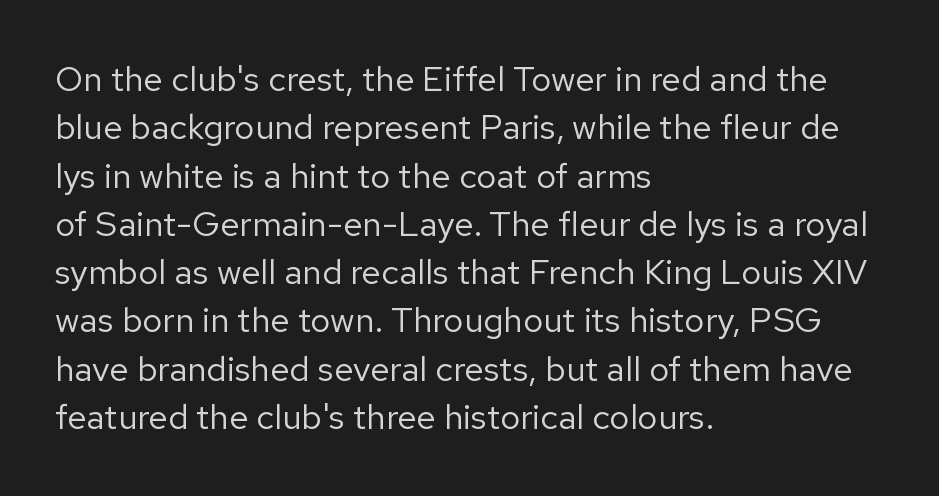
{"serif": "no", "italic": "no", "bold": "no", "weight": "regular", "width": "normal", "stroke_contrast": "low", "x_height": "medium", "monospaced": "no", "underline": "no", "align": "left", "line_spacing": "normal", "line_spacing_ratio": 1.38, "letter_spacing": "normal", "letter_spacing_em": 0.0, "glyph_px": 35}
